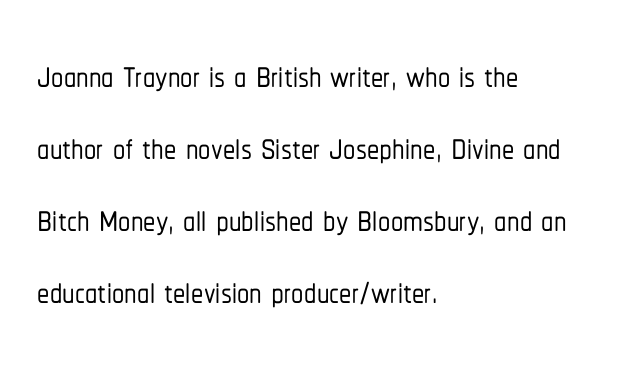
{"serif": "no", "italic": "no", "width": "condensed", "stroke_contrast": "low", "x_height": "medium", "monospaced": "no", "underline": "no", "align": "left", "line_spacing": "normal", "line_spacing_ratio": 1.47, "letter_spacing": "normal", "letter_spacing_em": 0.0, "glyph_px": 49}
